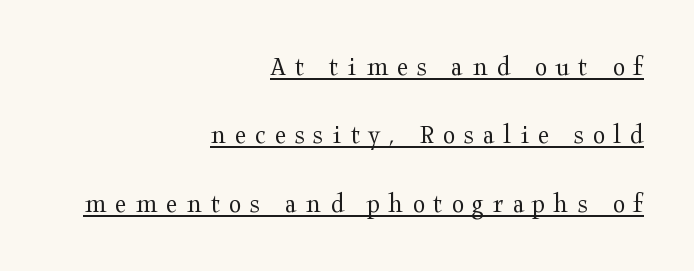
The image shows 28 px regular-weight, wide serif type, upright; set right-aligned, loose line spacing (2.44x), unusually wide letter spacing (+0.32 em), underlined; medium stroke contrast and a medium x-height.
